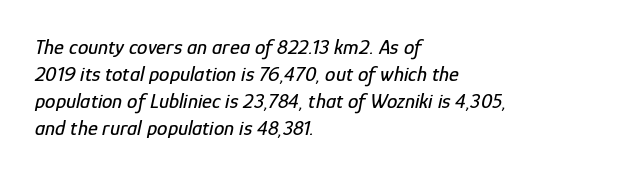
Check under the words: just untouched page. Regarding leading, the lines here are spaced in the standard way. Line beginnings align vertically; line endings do not. How are the letters spaced? Ordinarily, with no added tracking.
